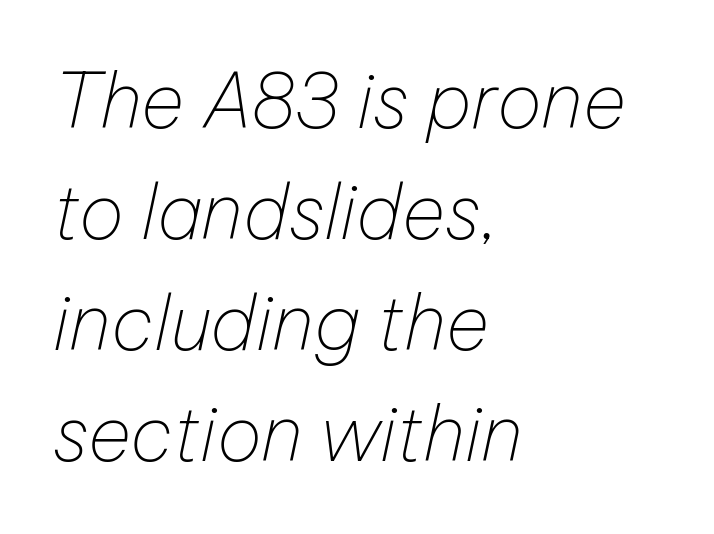
{"italic": "yes", "lean": "right", "slant_degrees": 12, "bold": "no", "weight": "thin", "width": "normal", "stroke_contrast": "low", "x_height": "medium", "monospaced": "no", "underline": "no", "align": "left", "line_spacing": "normal", "line_spacing_ratio": 1.48, "letter_spacing": "normal", "letter_spacing_em": 0.0, "glyph_px": 75}
